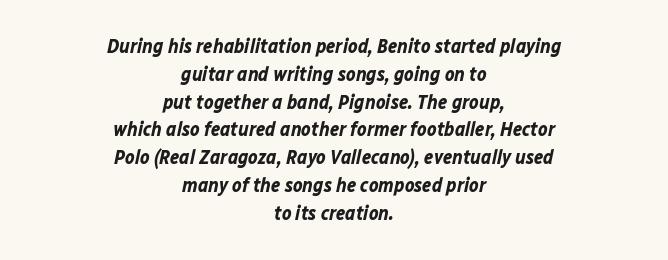
If you folded the block vertically in half, each line would mirror itself in length. Does the leading feel generous? No, just average. The letterforms sit shoulder to shoulder at normal distance. Rule under the text: the space is simply empty. There's an unmistakable incline to the writing here. Heavy, bold letterforms.
